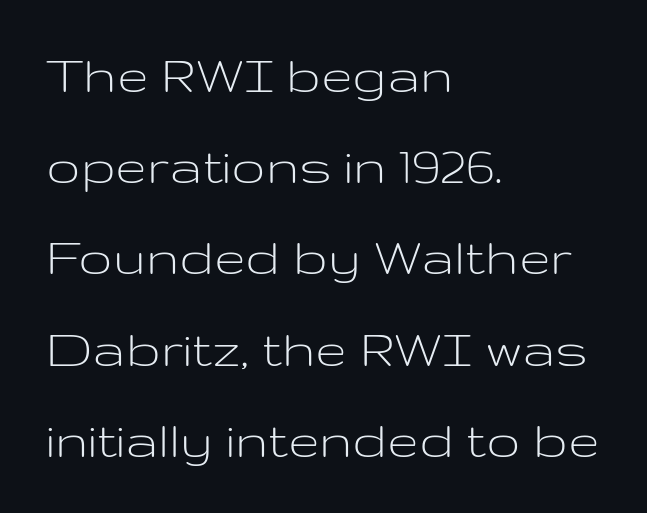
In terms of letterspacing, this is plain default setting. You could not count columns in this text — the font is proportionally spaced. Ordinary non-slanted type is in use. Leading: standard. Is the type heavy? It reads as light-to-regular instead.
